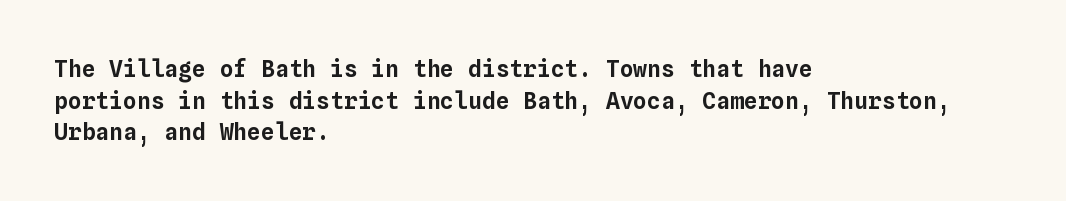
{"italic": "no", "underline": "no", "align": "left", "line_spacing": "normal", "line_spacing_ratio": 1.37, "letter_spacing": "normal", "letter_spacing_em": 0.0, "glyph_px": 23}
